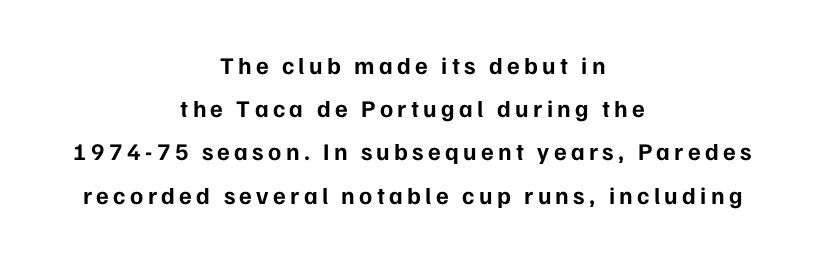
The image shows 24 px bold type, upright; set centered, line spacing 1.8x, not underlined.
